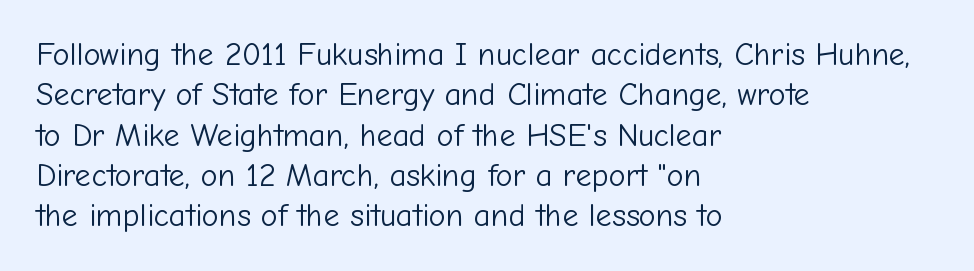
{"serif": "no", "italic": "no", "bold": "no", "weight": "light", "width": "normal", "stroke_contrast": "low", "x_height": "medium", "monospaced": "no", "underline": "no", "align": "left", "line_spacing": "normal", "line_spacing_ratio": 1.26, "letter_spacing": "normal", "letter_spacing_em": 0.0, "glyph_px": 32}
